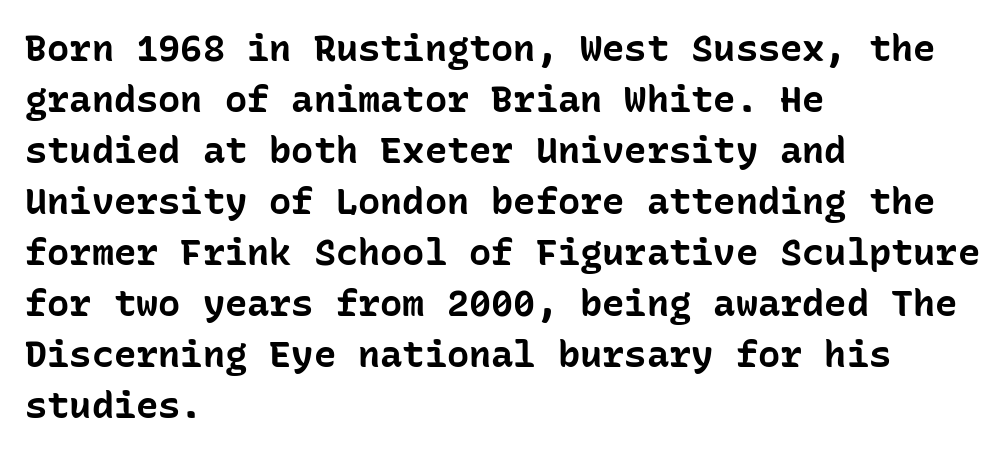
{"serif": "no", "italic": "no", "bold": "yes", "weight": "bold", "width": "normal", "stroke_contrast": "low", "x_height": "medium", "monospaced": "yes", "underline": "no", "align": "left", "line_spacing": "normal", "line_spacing_ratio": 1.38, "letter_spacing": "normal", "letter_spacing_em": 0.0, "glyph_px": 37}
